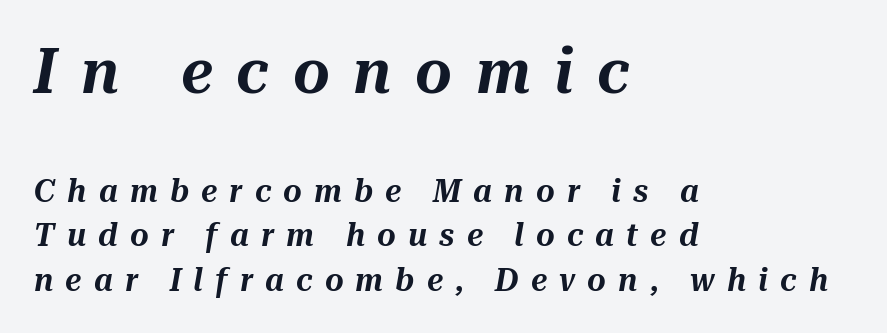
Honestly, the letter spacing is so wide it's the main thing you notice. Caption: multi-line text, flush left, ragged right. Typesetter's note — upper block bumped up in size, lower block left smaller. The letters are slanted; this is an italic face. This sample has the flowing, uneven cadence of proportional lettering. The strip under each line holds only bare page.
